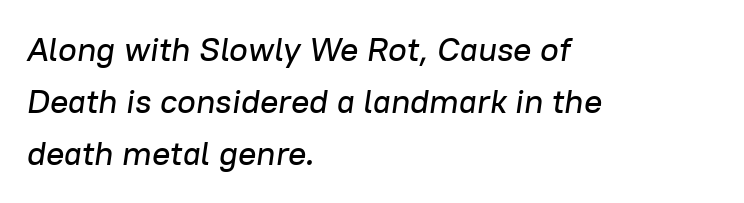
The image shows 34 px text type, italic (leaning right); set left-aligned, normal line spacing (1.53x), normal letter spacing, not underlined; low stroke contrast and a medium x-height.
